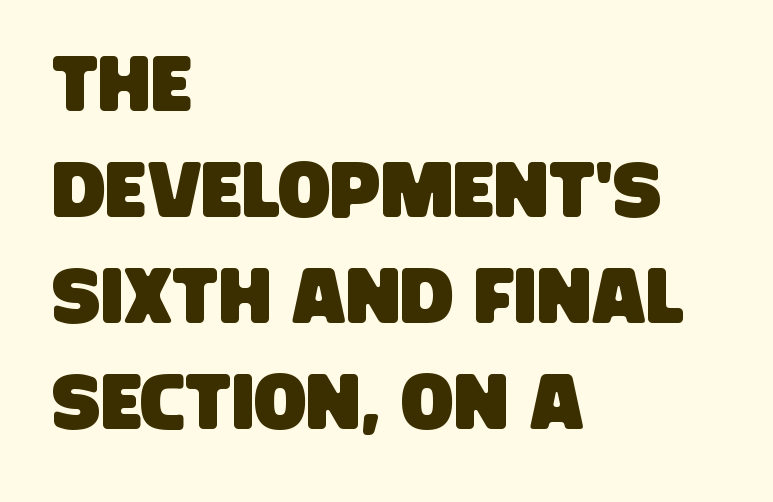
A typesetter would call this proportional, since set widths differ per character. This block has exactly the height ordinary leading produces. Between one letter and the next there's only the usual sliver of space. This rendering features lettering with no underline.
